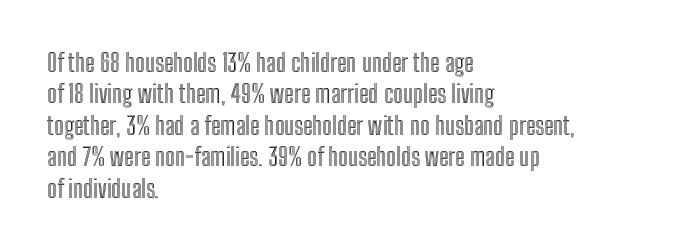
The image shows 25 px text type, upright; set left-aligned, normal line spacing (1.26x), normal letter spacing, not underlined.
